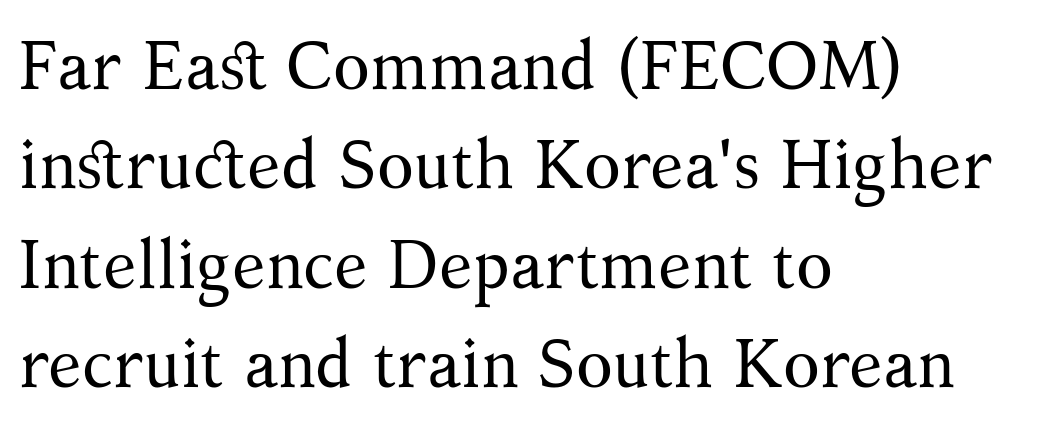
Q: Is the text bold? A: No.
Q: Is the text italic (slanted)? A: No, it is upright.
Q: Is the typeface a serif or a sans-serif typeface? A: Serif.
Q: Is the text underlined? A: No.
Q: How is the paragraph aligned? A: Left-aligned.
Q: Is the spacing between letters normal or unusually wide? A: Normal.
Q: Is the spacing between lines tight, normal or loose? A: Normal.
Q: Width (condensed, normal, or wide)? A: Normal.
Q: Stroke contrast? A: Medium.
Q: x-height? A: Medium.
Q: Monospaced? A: No.
